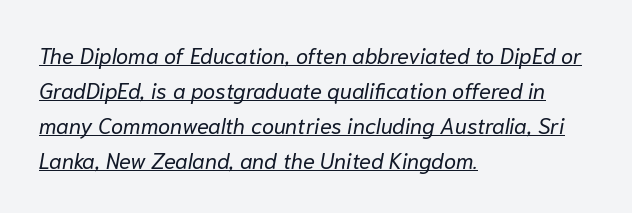
{"italic": "yes", "lean": "right", "slant_degrees": 10, "bold": "no", "underline": "yes", "align": "left", "line_spacing": "normal", "line_spacing_ratio": 1.59, "letter_spacing": "normal", "letter_spacing_em": 0.0, "glyph_px": 22}
